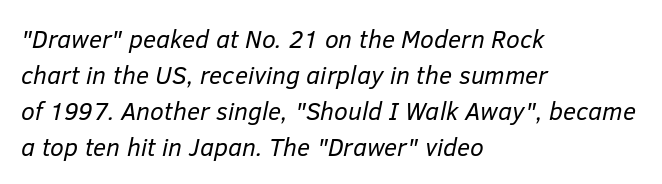
The block of text has a typical density, with ordinary space between rows. The passage shown is not bold in any degree. Notice how the passage keeps a crisp vertical edge on the left only. The passage shown leans; its letterforms are oblique. Lines of text with bare space underneath.
